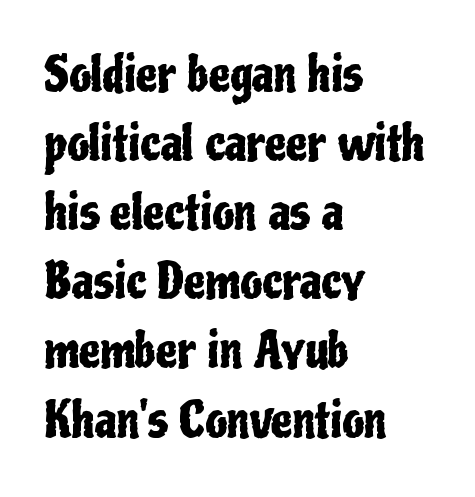
{"serif": "no", "italic": "no", "width": "condensed", "stroke_contrast": "low", "x_height": "medium", "monospaced": "no", "underline": "no", "align": "left", "line_spacing": "normal", "line_spacing_ratio": 1.44, "letter_spacing": "normal", "letter_spacing_em": 0.0, "glyph_px": 48}
